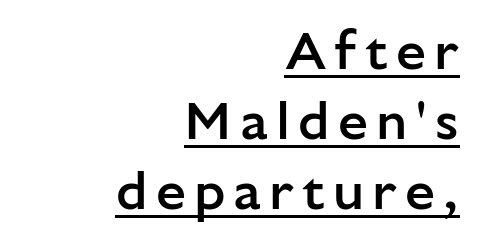
Each letter keeps its own natural width here, so spacing adapts to shape. This sample is right-justified, so line beginnings fall wherever the words allow. Ascenders rise straight up at ninety degrees. Does the leading feel generous? No, just average. You can tell from the bare stems that sans-serif type was used. Like a heading marked for emphasis, these lines bear an underscore.
